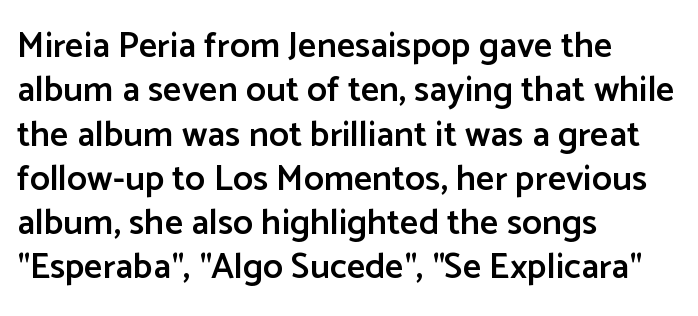
Q: Is the text bold? A: Semi-bold.
Q: Is the text italic (slanted)? A: No, it is upright.
Q: Is the typeface a serif or a sans-serif typeface? A: Sans-serif.
Q: Is the text underlined? A: No.
Q: How is the paragraph aligned? A: Left-aligned.
Q: Is the spacing between letters normal or unusually wide? A: Normal.
Q: Width (condensed, normal, or wide)? A: Normal.
Q: Stroke contrast? A: Low.
Q: x-height? A: Medium.
Q: Monospaced? A: No.
